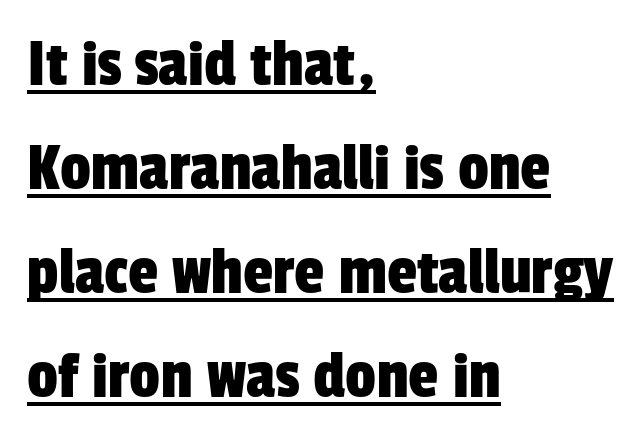
The image shows 68 px condensed sans-serif type; set left-aligned, normal line spacing (1.53x), normal letter spacing, underlined; low stroke contrast and a medium x-height.
